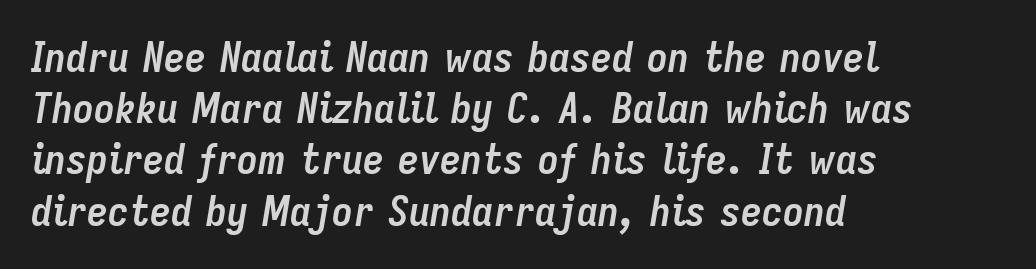
The image shows 42 px semibold, condensed type, italic (leaning right); set left-aligned, line spacing 1.22x, normal letter spacing, not underlined; low stroke contrast and a medium x-height.
